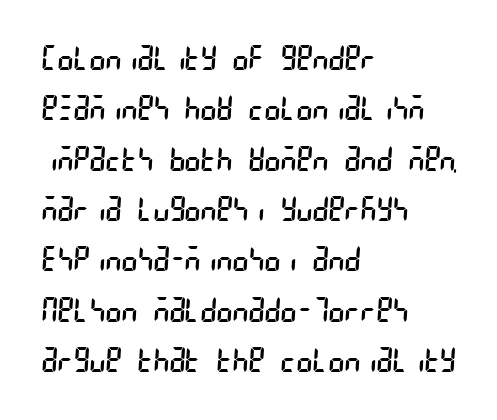
Q: Is the text bold? A: No.
Q: Is the typeface a serif or a sans-serif typeface? A: Sans-serif.
Q: Is the text underlined? A: No.
Q: How is the paragraph aligned? A: Left-aligned.
Q: Is the spacing between letters normal or unusually wide? A: Normal.
Q: Is the spacing between lines tight, normal or loose? A: Normal.
Q: Width (condensed, normal, or wide)? A: Condensed.
Q: Stroke contrast? A: Low.
Q: x-height? A: Large.
